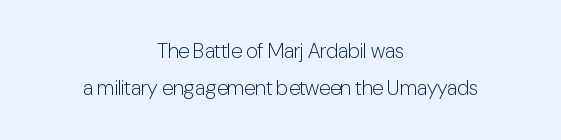
The image shows 21 px text type, upright; set centered, line spacing 1.78x, normal letter spacing, not underlined.
